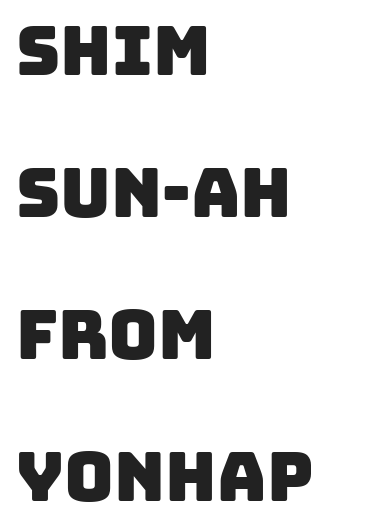
Q: Is the typeface a serif or a sans-serif typeface? A: Sans-serif.
Q: Is the text underlined? A: No.
Q: How is the paragraph aligned? A: Left-aligned.
Q: Is the spacing between letters normal or unusually wide? A: Normal.
Q: Is the spacing between lines tight, normal or loose? A: Loose.
Q: Width (condensed, normal, or wide)? A: Normal.
Q: Stroke contrast? A: Low.
Q: x-height? A: Large.
Q: Monospaced? A: No.
